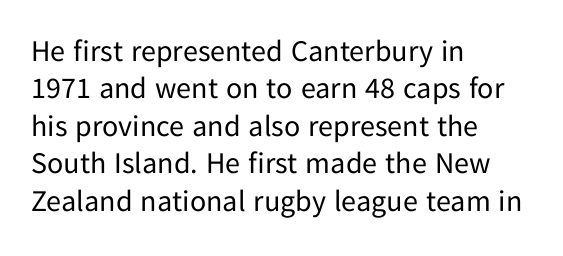
The image shows 30 px regular-weight sans-serif type, upright; set left-aligned, normal line spacing (1.25x), normal letter spacing, not underlined; low stroke contrast and a medium x-height.
